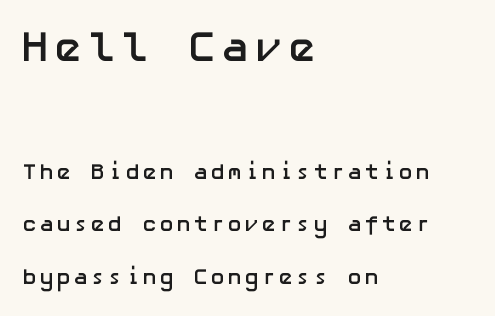
{"serif": "no", "italic": "no", "bold": "yes", "weight": "semibold", "width": "normal", "stroke_contrast": "low", "x_height": "medium", "underline": "no", "align": "left", "line_spacing": "loose", "line_spacing_ratio": 2.37, "larger_block": "first", "size_ratio": 1.95, "glyph_px": 43}
